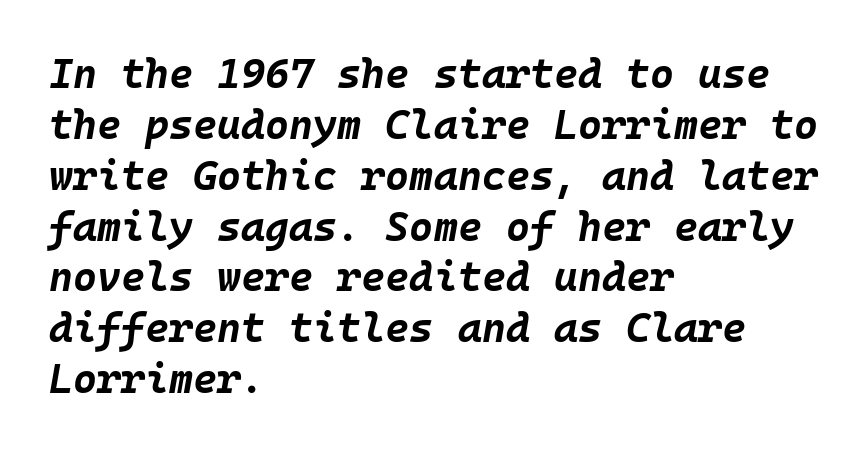
Q: Is the text bold? A: Yes.
Q: Is the text italic (slanted)? A: Yes, it leans right by about 10 degrees.
Q: Is the text underlined? A: No.
Q: How is the paragraph aligned? A: Left-aligned.
Q: Is the spacing between letters normal or unusually wide? A: Normal.
Q: Width (condensed, normal, or wide)? A: Normal.
Q: Stroke contrast? A: Low.
Q: x-height? A: Large.
Q: Monospaced? A: Yes.
